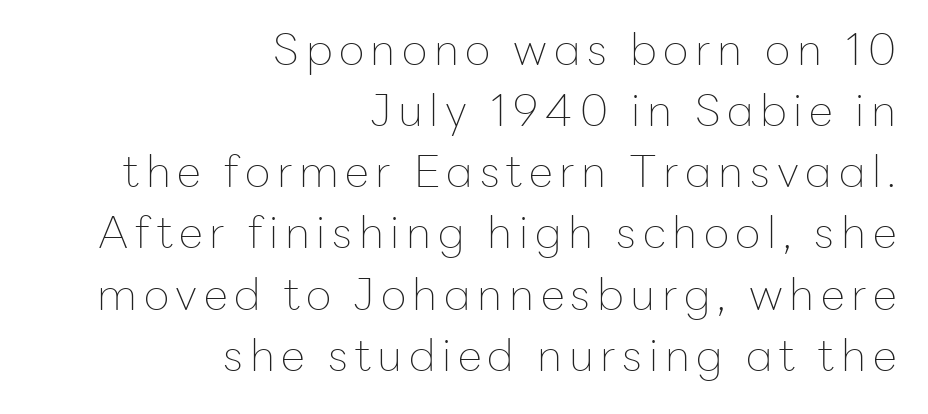
The image shows 44 px thin sans-serif type, upright; set right-aligned, normal line spacing (1.39x), not underlined; low stroke contrast and a medium x-height.
